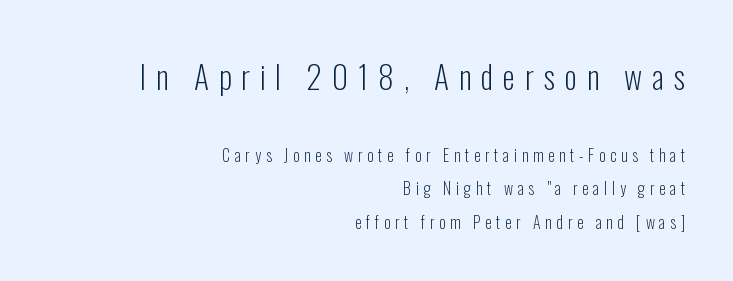
Q: Is the text bold? A: No.
Q: Is the text italic (slanted)? A: No, it is upright.
Q: Is the typeface a serif or a sans-serif typeface? A: Sans-serif.
Q: Is the text underlined? A: No.
Q: How is the paragraph aligned? A: Right-aligned.
Q: Is the spacing between letters normal or unusually wide? A: Unusually wide.
Q: Is the spacing between lines tight, normal or loose? A: Loose.
Q: Which block of text is set in a larger size, the first (top) or the second (bottom)? A: The first (top) one.
Q: Width (condensed, normal, or wide)? A: Condensed.
Q: Stroke contrast? A: Low.
Q: x-height? A: Medium.
Q: Monospaced? A: No.
